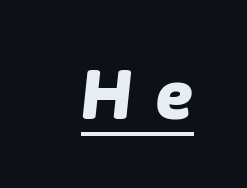
Characters are canted at an angle relative to the baseline's perpendicular. Compared with an ordinary text face, these strokes are far heavier — a full bold. The face used here is proportionally spaced, like ordinary book or web type. Tracking here is generous; glyphs stand well apart from one another. Like a heading marked for emphasis, these lines bear an underscore.
